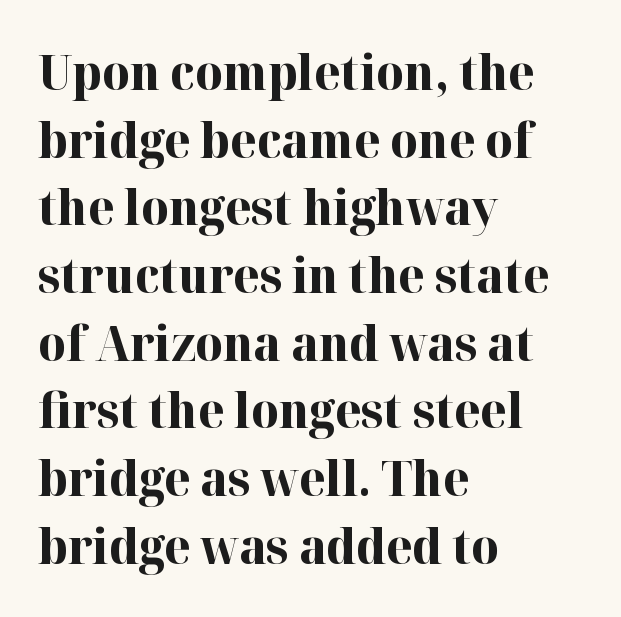
The image shows 48 px bold serif type, upright; set left-aligned, normal line spacing (1.41x), normal letter spacing, not underlined; high stroke contrast and a medium x-height.
